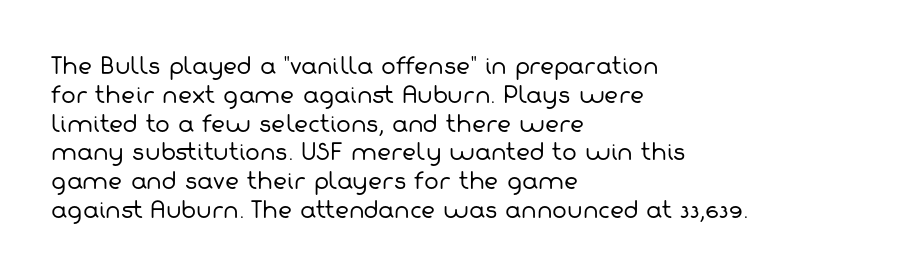
Normally led — the rows are evenly, conventionally spaced. Standard letterfit; no display-style spreading of the glyphs. Underline: absent. Short and long lines alike share a common starting point at left.
